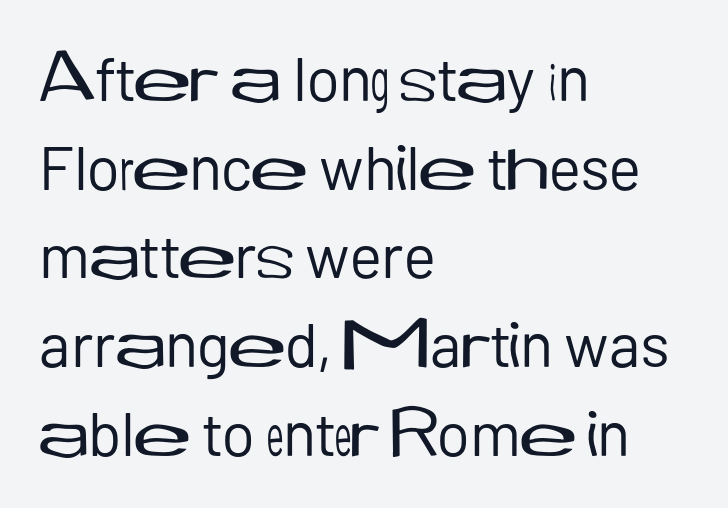
The block of text has a typical density, with ordinary space between rows. This rendering features lettering with no underline. Unlike a traditional serif, this face leaves its strokes unadorned. A classic flush-left, rag-right setting is used for this passage. Looks like regular typesetting: each glyph gets only the width it needs. In terms of posture, this sample is upright.
